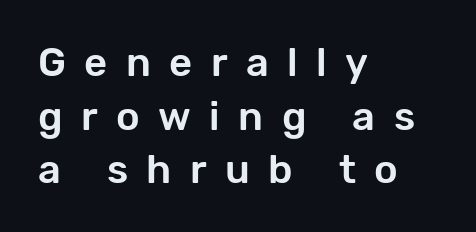
Q: Is the text italic (slanted)? A: No, it is upright.
Q: Is the typeface a serif or a sans-serif typeface? A: Sans-serif.
Q: Is the text underlined? A: No.
Q: How is the paragraph aligned? A: Left-aligned.
Q: Is the spacing between letters normal or unusually wide? A: Unusually wide.
Q: Is the spacing between lines tight, normal or loose? A: Normal.
Q: Width (condensed, normal, or wide)? A: Normal.
Q: Stroke contrast? A: Low.
Q: x-height? A: Medium.
Q: Monospaced? A: No.
